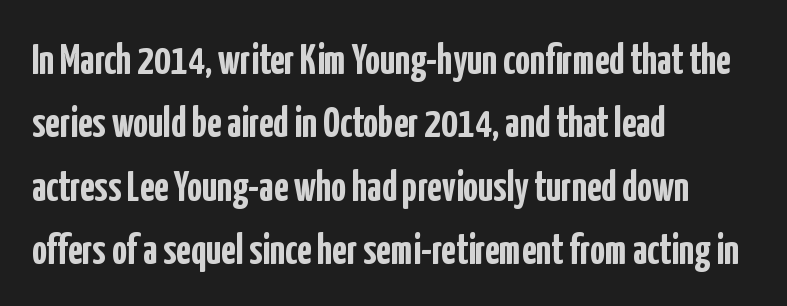
The image shows 42 px semibold, condensed sans-serif type, upright; set left-aligned, normal line spacing (1.51x), normal letter spacing, not underlined; low stroke contrast and a medium x-height.
